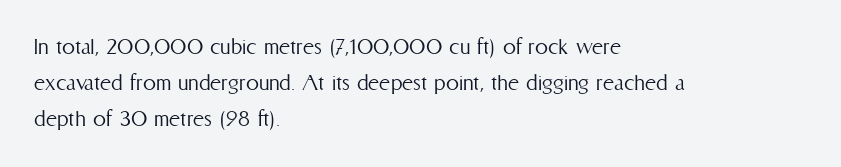
{"italic": "no", "bold": "no", "underline": "no", "align": "left", "line_spacing": "normal", "line_spacing_ratio": 1.39, "letter_spacing": "normal", "letter_spacing_em": 0.0, "glyph_px": 26}
